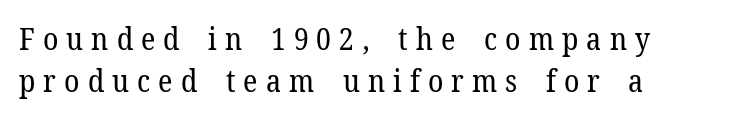
Teacher's note: observe the even left margin — that is flush-left alignment. Glance below the letters and you will spot only blank space. Think of a printed novel: that variable character pitch is what you see here. This reads as an unemphasized weight, regular at the heaviest.
